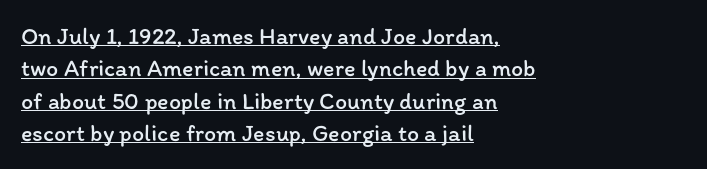
Q: Is the text bold? A: No.
Q: Is the text italic (slanted)? A: No, it is upright.
Q: Is the text underlined? A: Yes.
Q: How is the paragraph aligned? A: Left-aligned.
Q: Is the spacing between letters normal or unusually wide? A: Normal.
Q: Is the spacing between lines tight, normal or loose? A: Normal.
